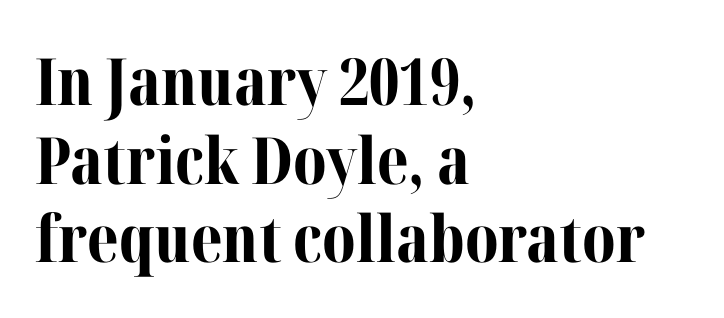
Check the space under the baseline: it is left empty. The letters carry serifs — small finishing strokes at the ends of their stems. The face used here is proportionally spaced, like ordinary book or web type. The horizontal fit of the characters is conventional and even.
